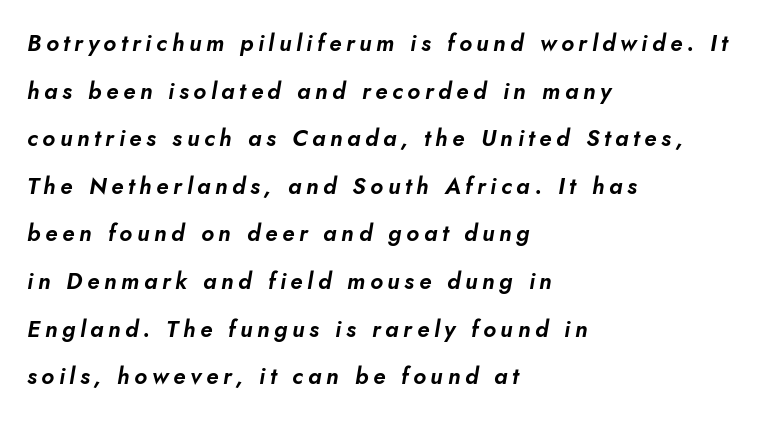
{"italic": "yes", "lean": "right", "slant_degrees": 10, "underline": "no", "align": "left", "line_spacing": "loose", "line_spacing_ratio": 2.07, "letter_spacing": "wide", "letter_spacing_em": 0.2, "glyph_px": 23}
